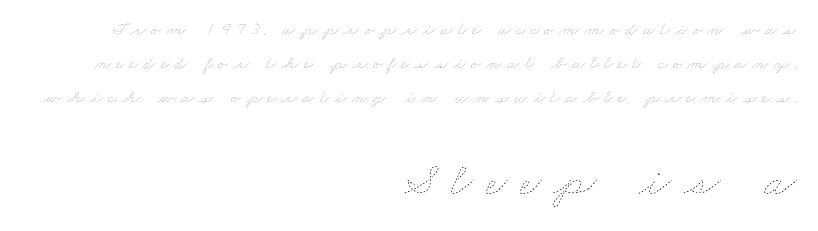
Q: Is the text bold? A: No.
Q: Is the text underlined? A: No.
Q: How is the paragraph aligned? A: Right-aligned.
Q: Is the spacing between letters normal or unusually wide? A: Unusually wide.
Q: Which block of text is set in a larger size, the first (top) or the second (bottom)? A: The second (bottom) one.
Q: Width (condensed, normal, or wide)? A: Wide.
Q: Stroke contrast? A: Low.
Q: x-height? A: Small.
Q: Monospaced? A: No.
